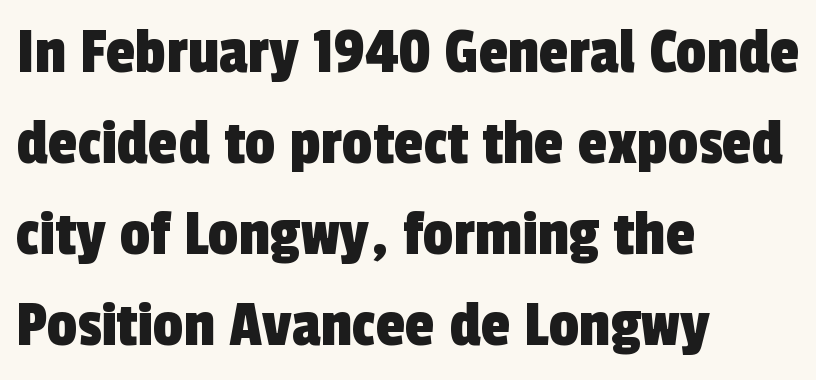
Q: Is the typeface a serif or a sans-serif typeface? A: Sans-serif.
Q: Is the text underlined? A: No.
Q: How is the paragraph aligned? A: Left-aligned.
Q: Is the spacing between letters normal or unusually wide? A: Normal.
Q: Is the spacing between lines tight, normal or loose? A: Normal.
Q: Width (condensed, normal, or wide)? A: Condensed.
Q: x-height? A: Medium.
Q: Monospaced? A: No.
